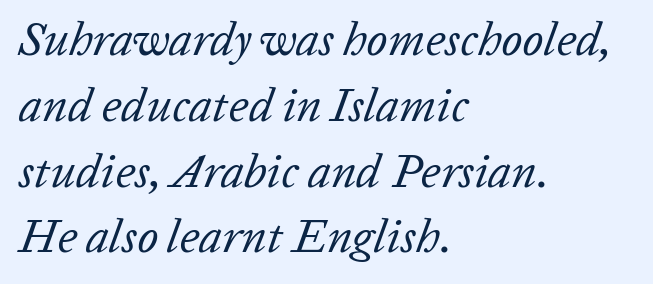
The image shows 47 px regular-weight type, italic (leaning right); set left-aligned, normal line spacing (1.4x), normal letter spacing, not underlined; low stroke contrast and a medium x-height.
